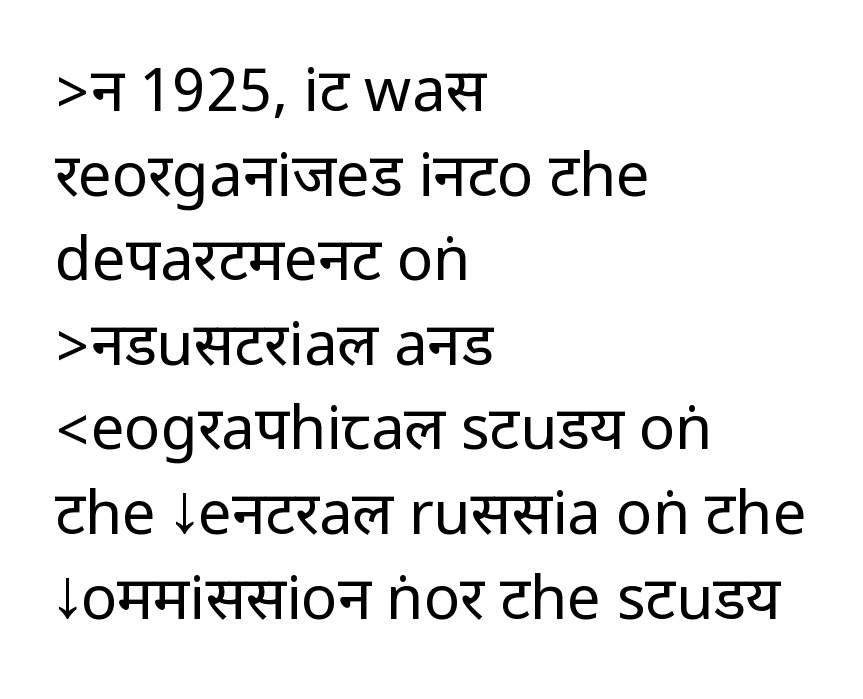
A normal amount of white space separates one row of letters from the next. Every stem runs plumb, perpendicular to the baseline. Descenders are the only things crossing below the line. Compared with a centered layout, this one pins lines to the left instead. Letters have the restrained weight of plain body copy at most. Look at the tracking — it's just the regular setting, nothing added.
